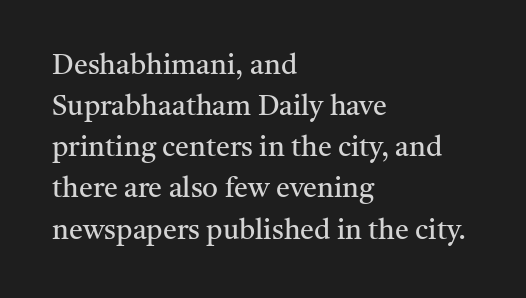
Q: Is the text bold? A: No.
Q: Is the text italic (slanted)? A: No, it is upright.
Q: Is the typeface a serif or a sans-serif typeface? A: Serif.
Q: Is the text underlined? A: No.
Q: How is the paragraph aligned? A: Left-aligned.
Q: Is the spacing between letters normal or unusually wide? A: Normal.
Q: Is the spacing between lines tight, normal or loose? A: Normal.
Q: Width (condensed, normal, or wide)? A: Normal.
Q: Stroke contrast? A: Medium.
Q: x-height? A: Medium.
Q: Monospaced? A: No.
